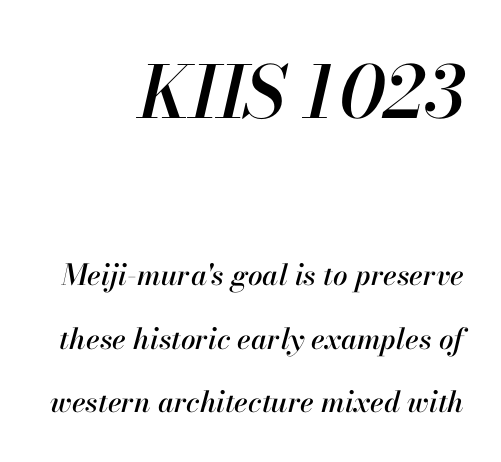
The image shows 72 px text type, italic (leaning right); set right-aligned, loose line spacing (2.19x), normal letter spacing, not underlined; the first (top) block is 2.48x larger; high stroke contrast and a small x-height.
